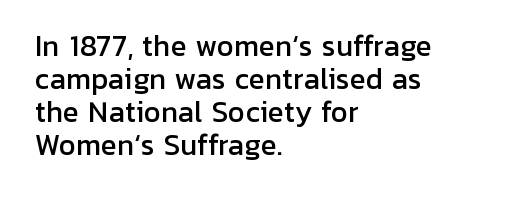
The image shows 27 px text type, upright; set left-aligned, line spacing 1.22x, normal letter spacing, not underlined.
